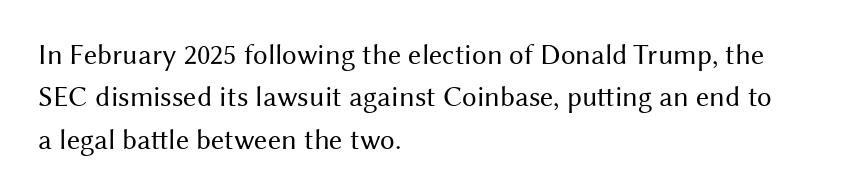
Every character sits straight up, as roman type does. Just letters on the line, the space beneath them empty. The passage shown stacks its lines at a standard gap. Weight: in the light-to-regular range. A typesetter would label this face a sans. Character widths vary here, with narrow letters taking less room than wide ones.
